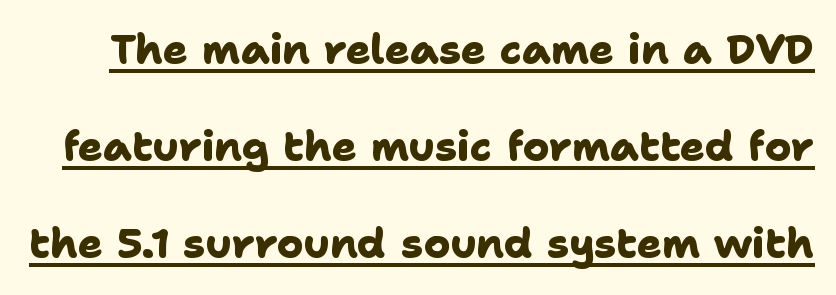
Q: Is the text bold? A: Yes.
Q: Is the typeface a serif or a sans-serif typeface? A: Sans-serif.
Q: Is the text underlined? A: Yes.
Q: Is the spacing between letters normal or unusually wide? A: Normal.
Q: Is the spacing between lines tight, normal or loose? A: Loose.
Q: Width (condensed, normal, or wide)? A: Normal.
Q: Stroke contrast? A: Low.
Q: x-height? A: Medium.
Q: Monospaced? A: No.
